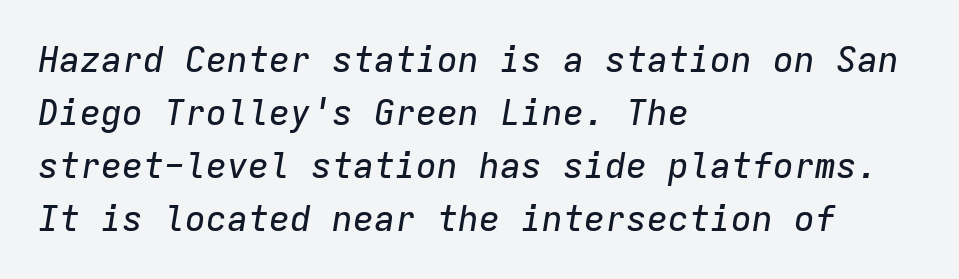
Every character here occupies the same horizontal width, giving the sample a typewriter-like rhythm. You could call the tracking neutral — neither tight nor loose. Interline gaps are of average width in this sample. Quick note: underline off. The passage is arranged the way most books set body copy — flush left.
